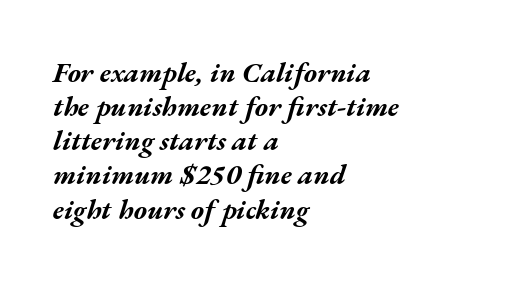
{"italic": "yes", "lean": "right", "slant_degrees": 17, "bold": "yes", "weight": "bold", "width": "wide", "stroke_contrast": "medium", "x_height": "medium", "monospaced": "no", "underline": "no", "align": "left", "line_spacing_ratio": 1.22, "letter_spacing": "normal", "letter_spacing_em": 0.0, "glyph_px": 28}
